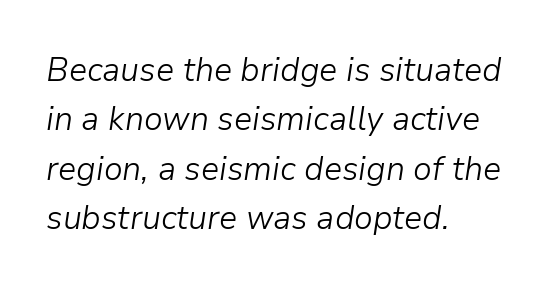
{"italic": "yes", "lean": "right", "slant_degrees": 9, "bold": "no", "weight": "light", "width": "normal", "stroke_contrast": "low", "x_height": "medium", "monospaced": "no", "underline": "no", "align": "left", "line_spacing": "normal", "line_spacing_ratio": 1.45, "letter_spacing": "normal", "letter_spacing_em": 0.0, "glyph_px": 34}
